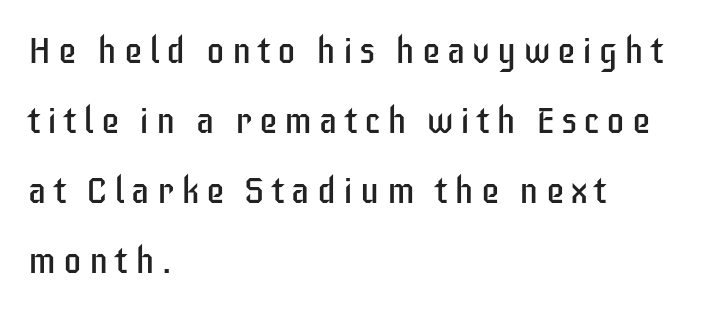
{"serif": "no", "italic": "no", "bold": "no", "weight": "regular", "width": "condensed", "stroke_contrast": "low", "x_height": "large", "monospaced": "no", "underline": "no", "align": "left", "line_spacing_ratio": 1.89, "glyph_px": 37}
